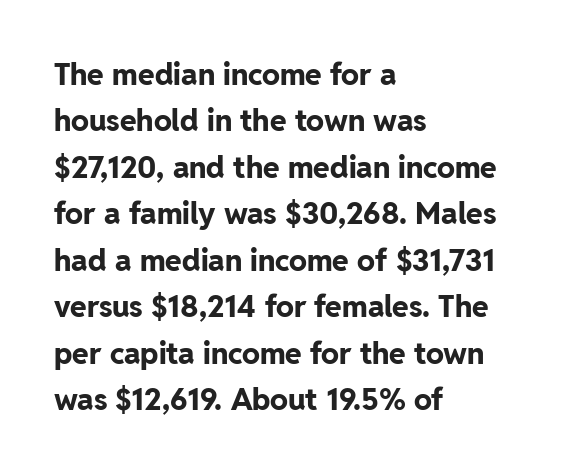
Underline: absent. Heavy, bold letterforms. The text was rendered using a sans face with plain stroke endings. The gaps between neighbouring characters are ordinary and unremarkable. The face used here is proportionally spaced, like ordinary book or web type. Ascenders rise straight up at ninety degrees.
